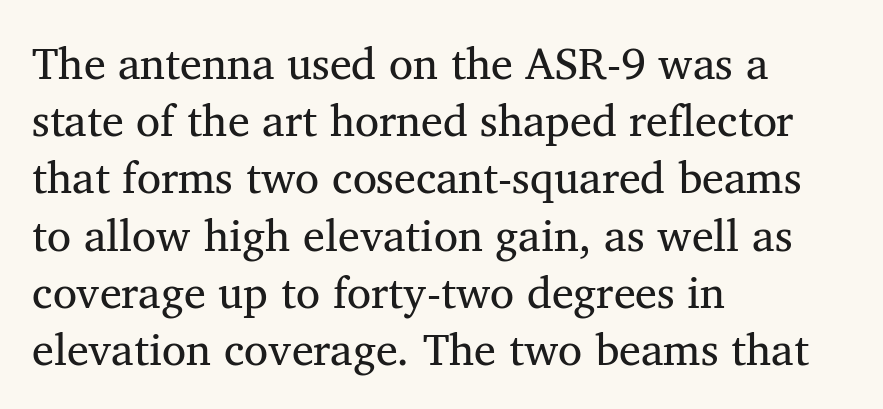
These lines keep a tight, regular rhythm from letter to letter. The face looks like a standard text weight, possibly lighter. Regarding leading, the lines here are spaced in the standard way. Think of a printed novel: that variable character pitch is what you see here. Italic: no, the glyphs are upright roman.
